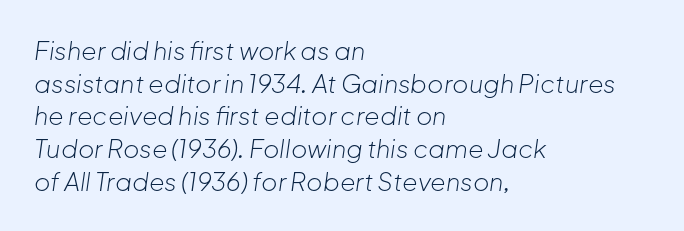
Q: Is the text bold? A: No.
Q: Is the text italic (slanted)? A: Yes, it leans right by about 8 degrees.
Q: Is the text underlined? A: No.
Q: How is the paragraph aligned? A: Left-aligned.
Q: Is the spacing between letters normal or unusually wide? A: Normal.
Q: Is the spacing between lines tight, normal or loose? A: Normal.
